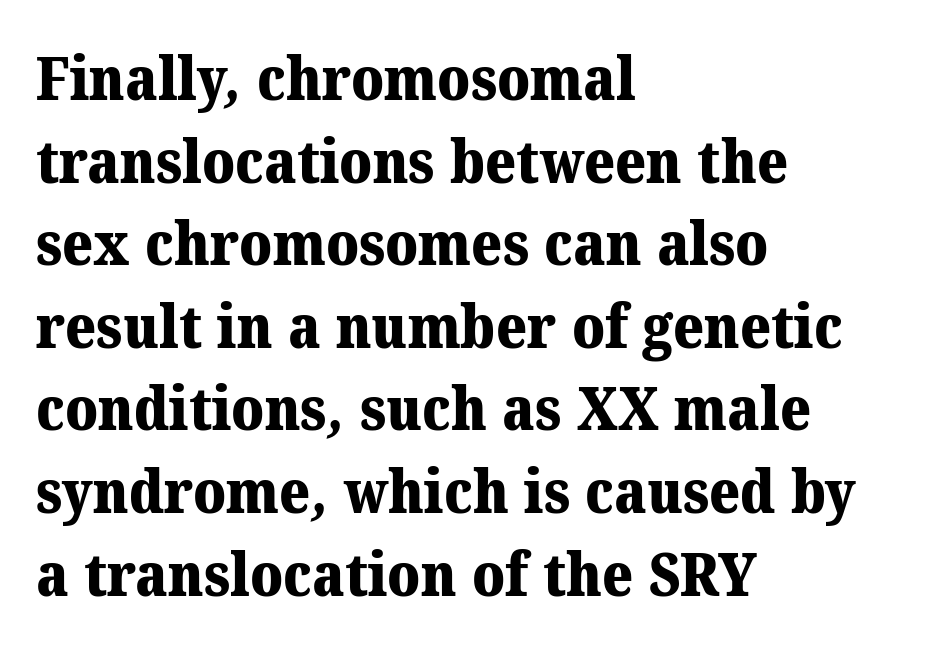
This sample uses a serif face. The letters sit at their default tracking, neither squeezed nor spread. Whoever set this chose a conventional vertical rhythm. Looks like regular typesetting: each glyph gets only the width it needs.
